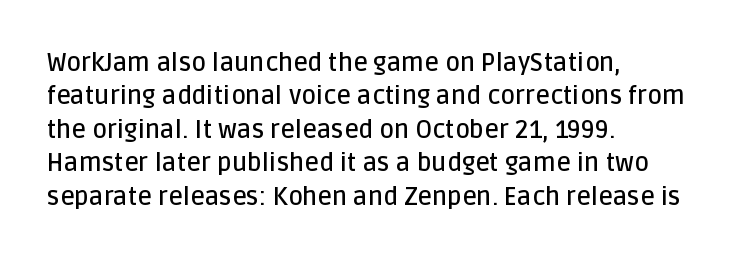
The glyphs have the mass of a demibold cut, below bold. The line-height multiplier appears to be the usual default. Any mark beneath the type? The region is blank. Layout note: lines flush left. Quick note: not italic, upright. The type is set solid horizontally, with unmodified tracking.
